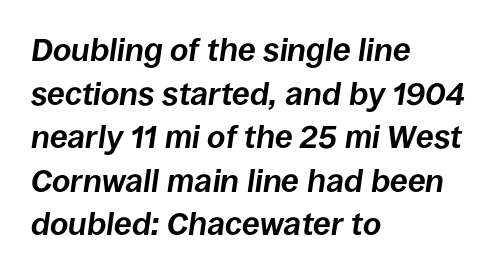
The image shows 32 px bold type, italic (leaning right); set left-aligned, normal line spacing (1.36x), normal letter spacing, not underlined; low stroke contrast and a large x-height.
